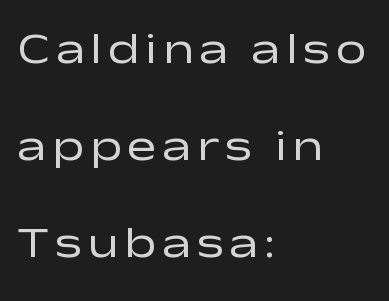
The image shows 44 px regular-weight, wide sans-serif type, upright; set left-aligned, loose line spacing (2.21x), not underlined; low stroke contrast and a medium x-height.
